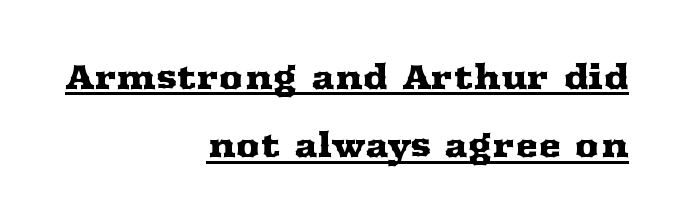
Each word holds together tightly as a unit, with standard inter-letter gaps. In terms of letterform style, serifs are clearly present. The specimen includes a rule beneath the text block's lines. Line ends are locked; line starts wander. Compared with typical paragraphs, the rows here are farther apart. The passage shown is typed in a proportional face where columns would drift.
